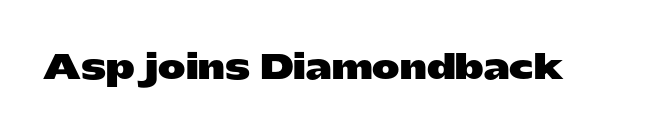
Q: Is the text bold? A: Yes.
Q: Is the text italic (slanted)? A: No, it is upright.
Q: Is the typeface a serif or a sans-serif typeface? A: Sans-serif.
Q: Is the text underlined? A: No.
Q: Is the spacing between letters normal or unusually wide? A: Normal.
Q: Width (condensed, normal, or wide)? A: Wide.
Q: Stroke contrast? A: Low.
Q: x-height? A: Medium.
Q: Monospaced? A: No.
